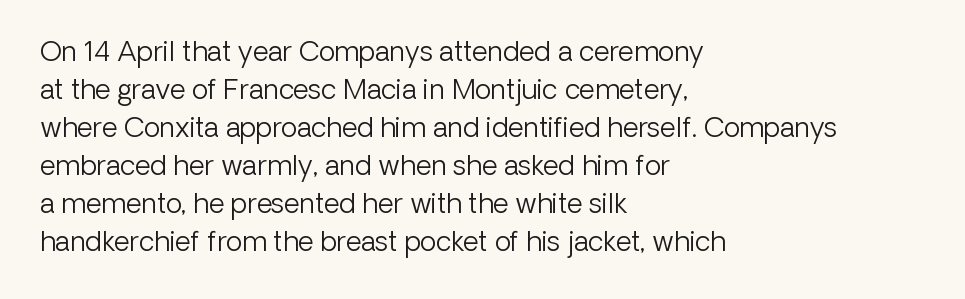
The designer left line spacing at the default. A classic flush-left, rag-right setting is used for this passage. The font sits on the lighter half of the weight spectrum, regular included. The letters stand straight up with perfectly vertical stems. No word sits above an underline.
